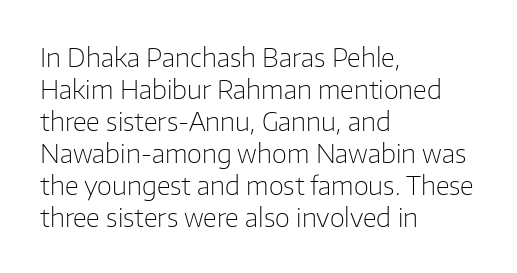
The passage shown is not underscored anywhere. Words appear dense and cohesive because spacing is normal. Alignment: flush left. Unlike italic type, these characters show no tilt at all.
